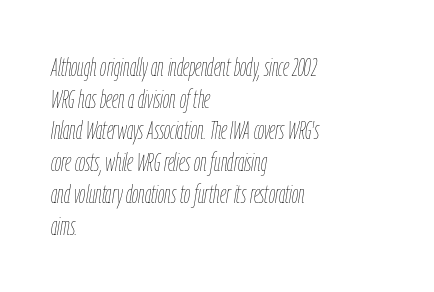
Q: Is the text bold? A: No.
Q: Is the text italic (slanted)? A: Yes, it leans right by about 9 degrees.
Q: Is the text underlined? A: No.
Q: How is the paragraph aligned? A: Left-aligned.
Q: Is the spacing between letters normal or unusually wide? A: Normal.
Q: Is the spacing between lines tight, normal or loose? A: Normal.
